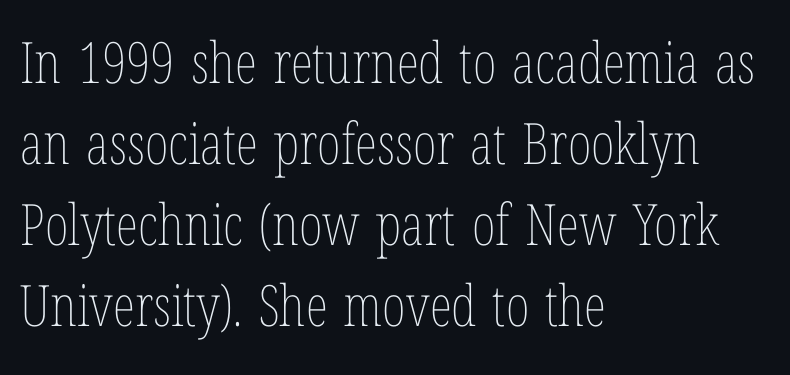
Q: Is the text bold? A: No.
Q: Is the text italic (slanted)? A: No, it is upright.
Q: Is the text underlined? A: No.
Q: How is the paragraph aligned? A: Left-aligned.
Q: Is the spacing between letters normal or unusually wide? A: Normal.
Q: Is the spacing between lines tight, normal or loose? A: Normal.
Q: Width (condensed, normal, or wide)? A: Condensed.
Q: Stroke contrast? A: Low.
Q: x-height? A: Medium.
Q: Monospaced? A: No.
